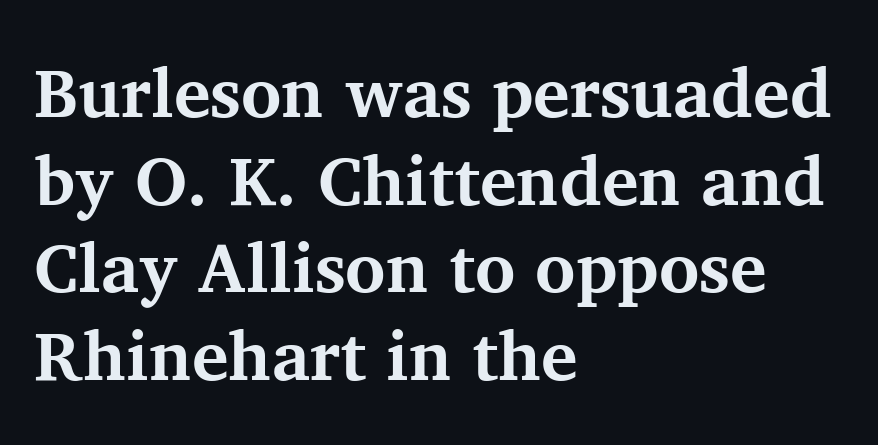
{"serif": "yes", "italic": "no", "bold": "yes", "weight": "bold", "width": "normal", "stroke_contrast": "medium", "x_height": "medium", "monospaced": "no", "underline": "no", "align": "left", "line_spacing": "normal", "line_spacing_ratio": 1.27, "letter_spacing": "normal", "letter_spacing_em": 0.0, "glyph_px": 69}
